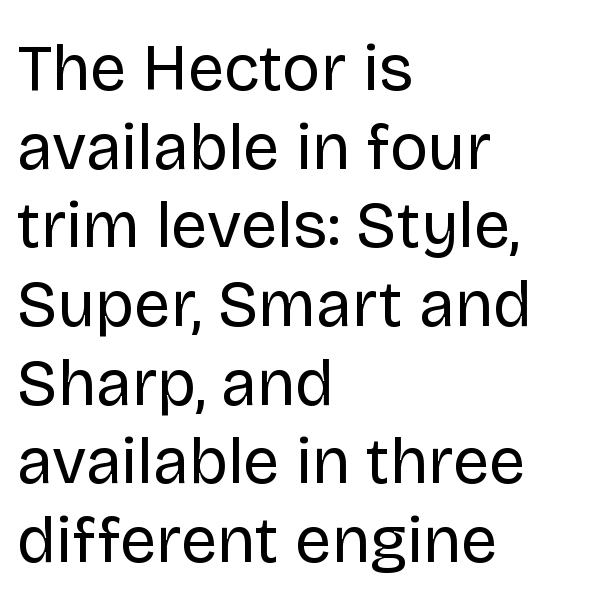
The foot of each line stays bare and open. Do the letters lean? They stand straight. Casual observation: everything's shoved over to the left. Bold? No — there's no thickening of the strokes.
